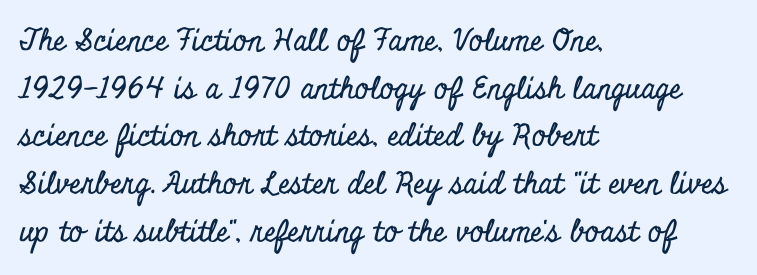
{"serif": "yes", "width": "condensed", "stroke_contrast": "low", "x_height": "small", "monospaced": "no", "underline": "no", "align": "left", "line_spacing": "normal", "line_spacing_ratio": 1.59, "letter_spacing": "normal", "letter_spacing_em": 0.0, "glyph_px": 30}
